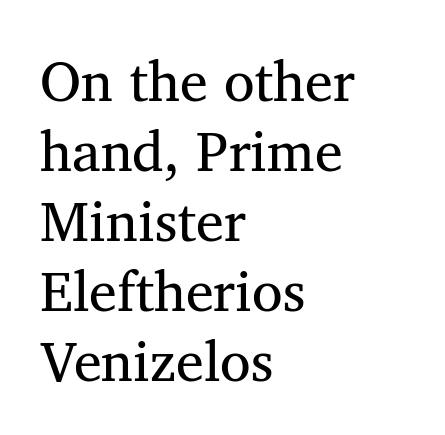
The image shows 56 px regular-weight serif type, upright; set left-aligned, normal line spacing (1.25x), normal letter spacing, not underlined; medium stroke contrast and a medium x-height.
